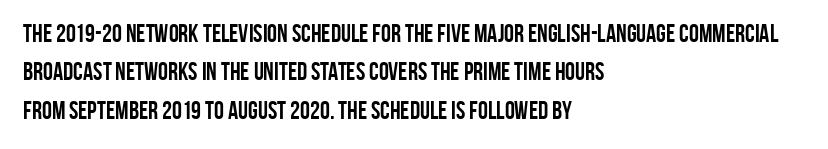
Q: Is the text bold? A: Yes.
Q: Is the text italic (slanted)? A: No, it is upright.
Q: Is the text underlined? A: No.
Q: How is the paragraph aligned? A: Left-aligned.
Q: Is the spacing between letters normal or unusually wide? A: Normal.
Q: Is the spacing between lines tight, normal or loose? A: Normal.
